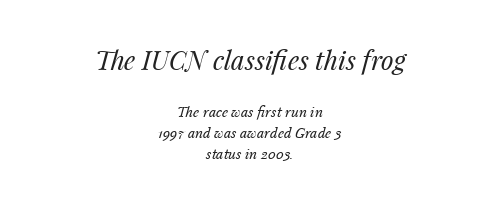
The image shows 26 px text type, italic (leaning right); set centered, normal line spacing (1.5x), normal letter spacing, not underlined; the first (top) block is 1.86x larger.
